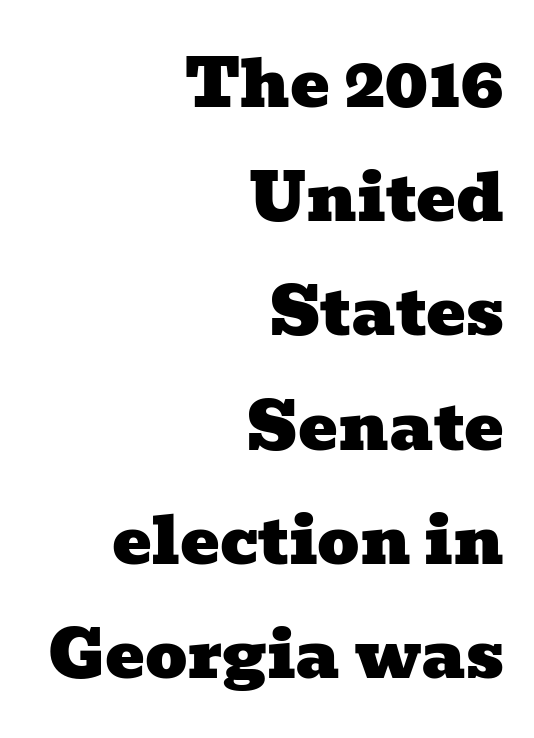
The text was rendered using a seriffed face with decorative stroke endings. This rendering features lettering with no underline. The tracking reads as untouched default to a designer's eye. Caption: multi-line text, flush right, ragged left. The letters advance in unequal steps, a hallmark of proportional type.
